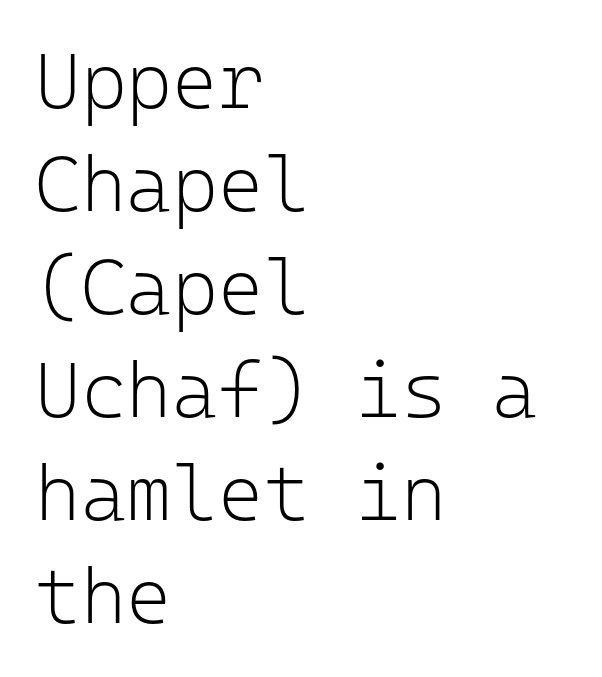
The image shows 78 px light sans-serif type, upright, monospaced; set left-aligned, normal line spacing (1.32x), normal letter spacing, not underlined; low stroke contrast and a medium x-height.
